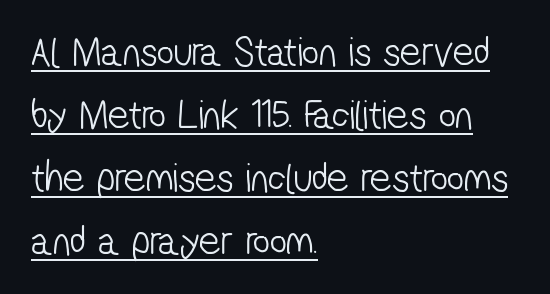
Caption: lettering with a line underneath. No heavy texture on the line: the type isn't bold. Leading: standard. Do the characters align in a grid? No, the font is proportional. Characters follow at the spacing the type designer built in. Typographically, this falls in the sans-serif category.
